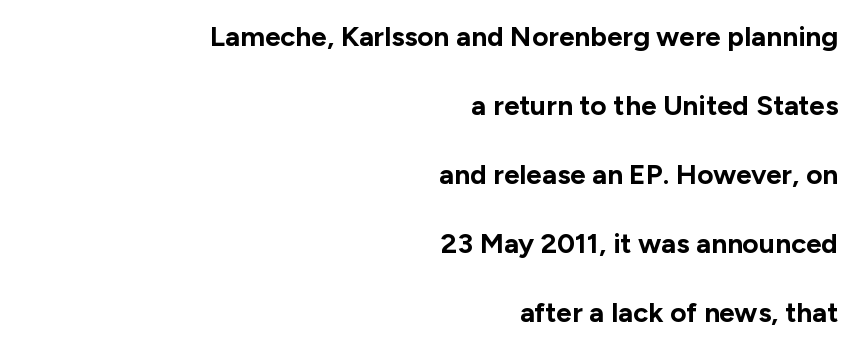
The specimen reads as upright at a glance. A typesetter would call this zero additional tracking. The strokes are fattened all the way to bold. Whoever set this chose breathing room over compactness in the vertical rhythm. A typesetter would call this proportional, since set widths differ per character. The baseline area is clear.
